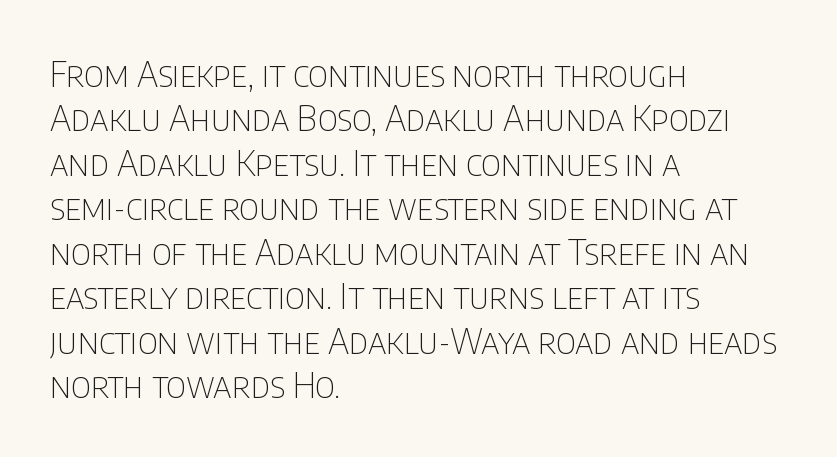
The image shows 35 px thin, condensed sans-serif type, upright; set left-aligned, normal line spacing (1.27x), normal letter spacing, not underlined; low stroke contrast and a large x-height.
